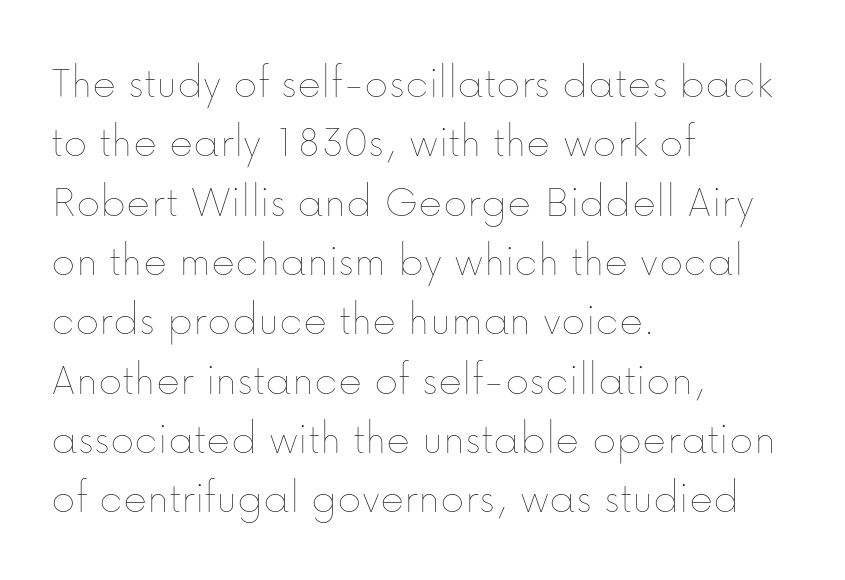
{"italic": "no", "bold": "no", "weight": "thin", "width": "normal", "stroke_contrast": "low", "x_height": "medium", "monospaced": "no", "underline": "no", "align": "left", "line_spacing": "normal", "line_spacing_ratio": 1.29, "letter_spacing": "normal", "letter_spacing_em": 0.0, "glyph_px": 46}
